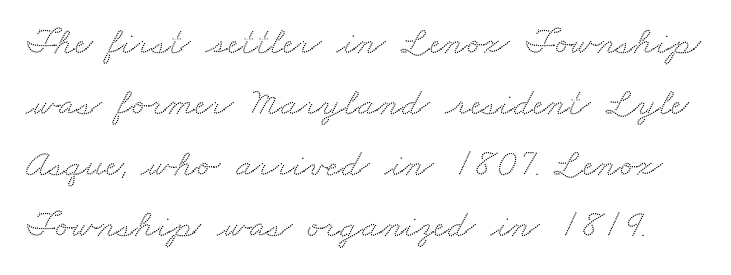
The image shows 39 px wide serif type; set normal line spacing (1.56x), normal letter spacing, not underlined; medium stroke contrast and a small x-height.
